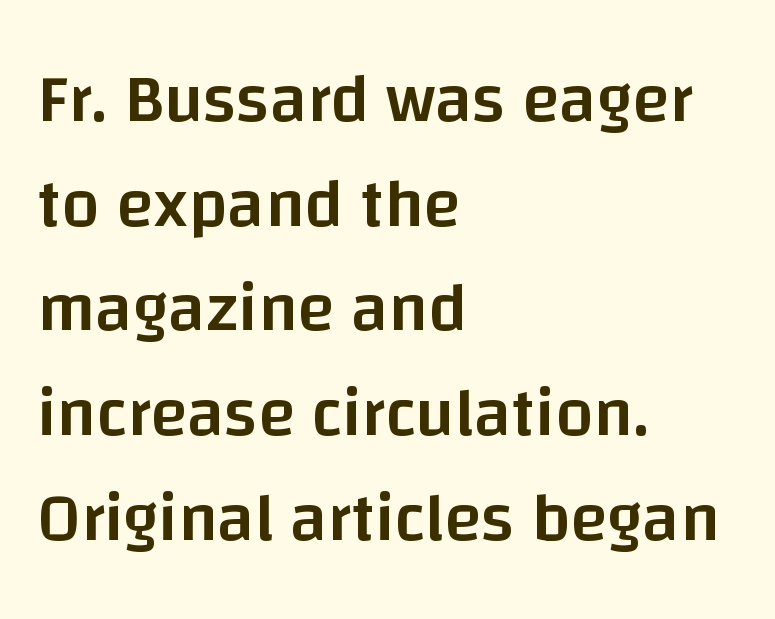
The image shows 68 px semibold sans-serif type, upright; set left-aligned, normal line spacing (1.54x), normal letter spacing, not underlined; low stroke contrast and a large x-height.
